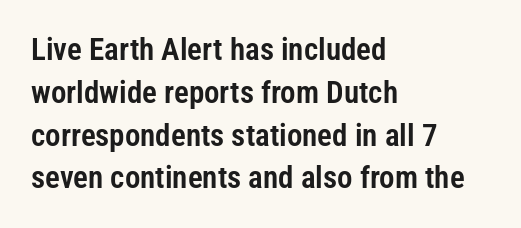
{"serif": "no", "italic": "no", "width": "condensed", "stroke_contrast": "low", "x_height": "medium", "monospaced": "no", "underline": "no", "align": "left", "line_spacing": "normal", "line_spacing_ratio": 1.38, "letter_spacing": "normal", "letter_spacing_em": 0.0, "glyph_px": 31}
